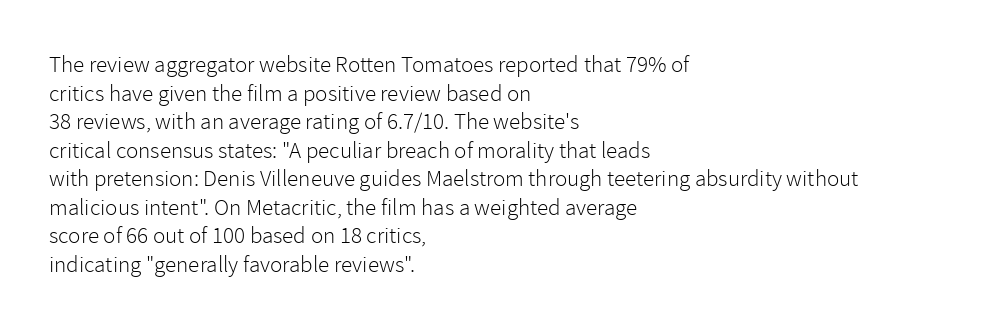
Beneath every word, the page is bare. On a weight scale, this lands at 450 or below. Look at the tracking — it's just the regular setting, nothing added. The typesetter chose a ragged-right arrangement here. Upright lettering throughout.
